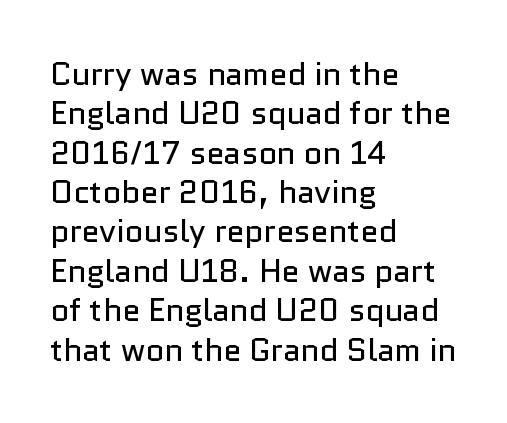
The image shows 32 px regular-weight sans-serif type, upright; set left-aligned, line spacing 1.23x, normal letter spacing, not underlined; low stroke contrast and a medium x-height.
